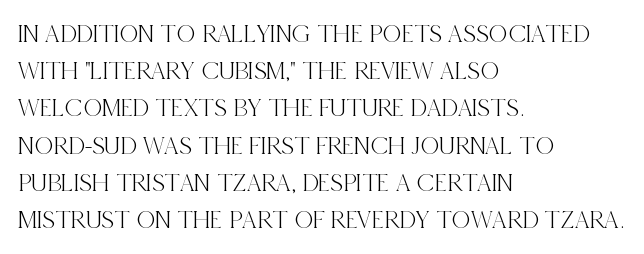
{"italic": "no", "underline": "no", "align": "left", "line_spacing": "normal", "line_spacing_ratio": 1.43, "letter_spacing": "normal", "letter_spacing_em": 0.0, "glyph_px": 26}
